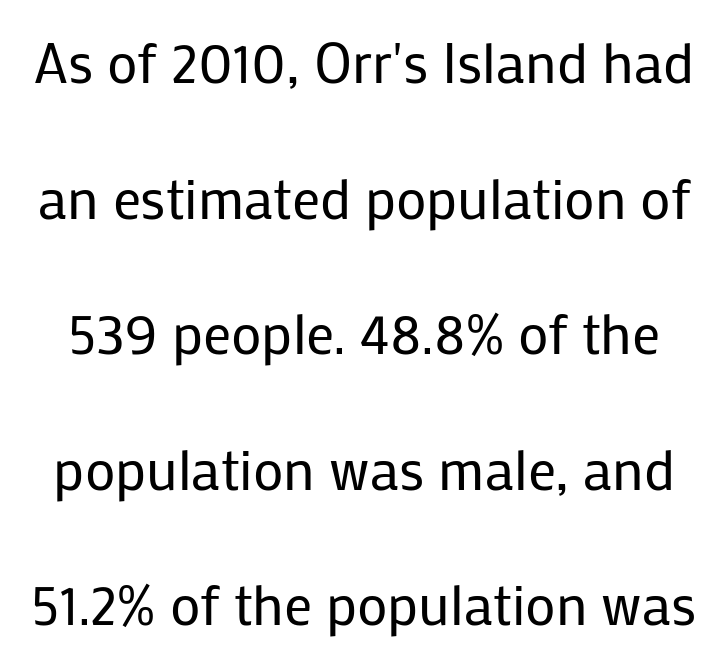
Short note: letters normally spaced. Summary of weight: not heavy and not bold. Anything drawn beneath the words? Only blank space. Each new line begins a long way beneath the previous one. The specimen reads as upright at a glance. The characters display no serif detailing; their extremities are plain.
